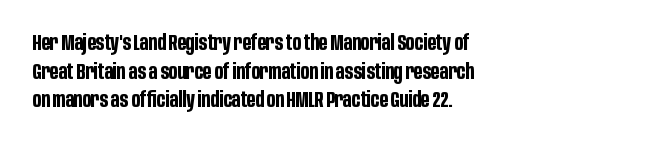
Teacher's note: observe the even left margin — that is flush-left alignment. You can tell it's not italic because the verticals are truly vertical. Words float on clear page, feet unadorned. The letterforms sit shoulder to shoulder at normal distance.
